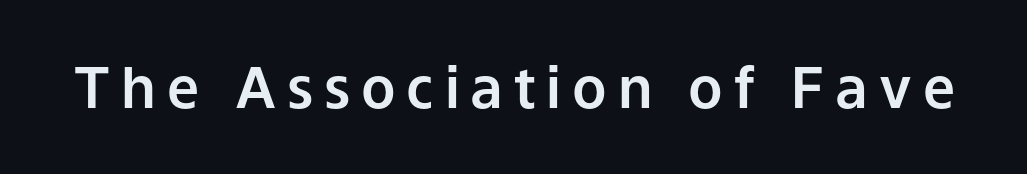
Q: Is the text italic (slanted)? A: No, it is upright.
Q: Is the typeface a serif or a sans-serif typeface? A: Sans-serif.
Q: Is the text underlined? A: No.
Q: Width (condensed, normal, or wide)? A: Normal.
Q: Stroke contrast? A: Low.
Q: x-height? A: Medium.
Q: Monospaced? A: No.
